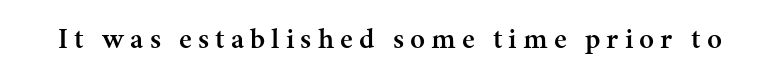
The font family rendered here belongs to the serif group. As a designer I'd log this as weight 600, semibold. Ordinary non-slanted type is in use. The specimen omits any rule beneath the text block's lines.
